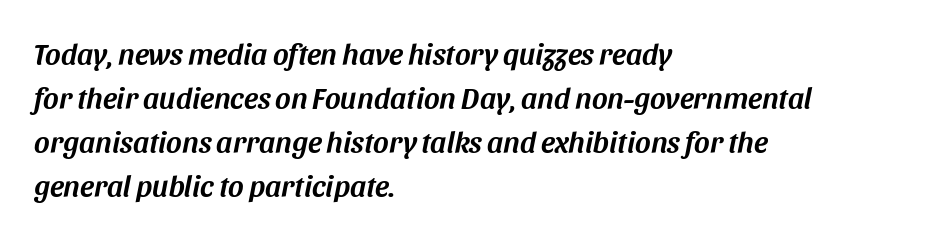
The image shows 30 px text type, italic (leaning right); set left-aligned, normal line spacing (1.47x), normal letter spacing, not underlined; medium stroke contrast and a large x-height.
